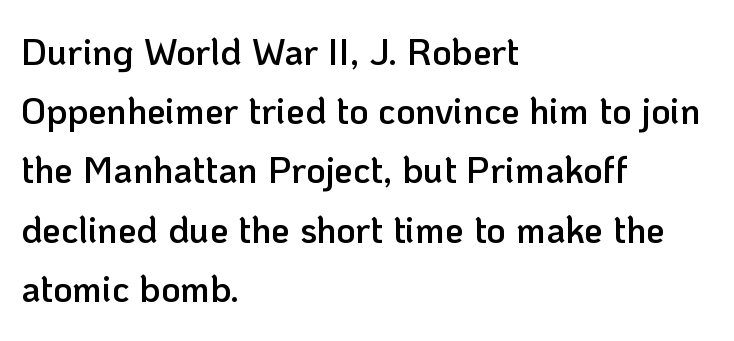
{"serif": "no", "italic": "no", "bold": "semi", "weight": "semibold", "width": "normal", "stroke_contrast": "low", "x_height": "medium", "monospaced": "no", "underline": "no", "align": "left", "line_spacing": "normal", "line_spacing_ratio": 1.6, "letter_spacing": "normal", "letter_spacing_em": 0.0, "glyph_px": 37}
